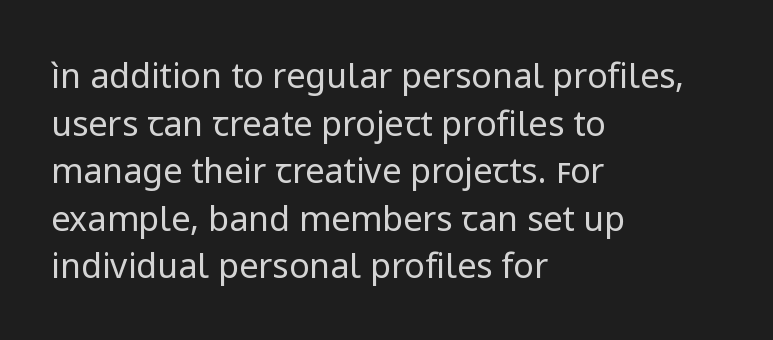
Check the space under the baseline: it is left empty. Weight: not bold — regular or lighter. Proportional: the letters do not fall into vertical columns. If you drew a line through each stem, it would be perfectly vertical. The letters sit at their default tracking, neither squeezed nor spread. Summary of vertical rhythm: regular, with standard interline spacing.
